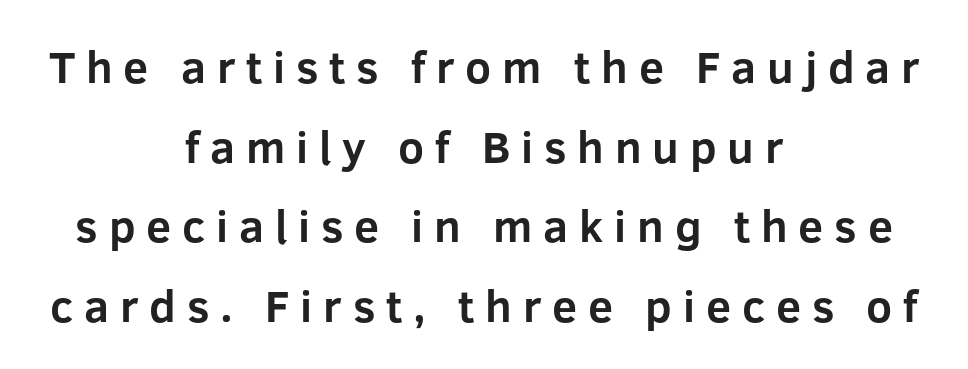
Q: Is the text bold? A: Yes.
Q: Is the text italic (slanted)? A: No, it is upright.
Q: Is the typeface a serif or a sans-serif typeface? A: Sans-serif.
Q: Is the text underlined? A: No.
Q: How is the paragraph aligned? A: Centered.
Q: Is the spacing between letters normal or unusually wide? A: Unusually wide.
Q: Width (condensed, normal, or wide)? A: Normal.
Q: Stroke contrast? A: Low.
Q: x-height? A: Medium.
Q: Monospaced? A: No.
